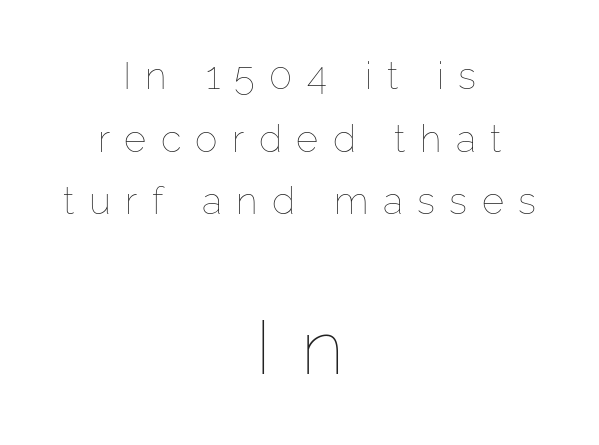
{"italic": "no", "bold": "no", "weight": "thin", "width": "normal", "stroke_contrast": "low", "x_height": "medium", "monospaced": "no", "underline": "no", "align": "center", "line_spacing": "normal", "line_spacing_ratio": 1.65, "letter_spacing": "wide", "letter_spacing_em": 0.38, "larger_block": "second", "size_ratio": 2.0, "glyph_px": 76}
